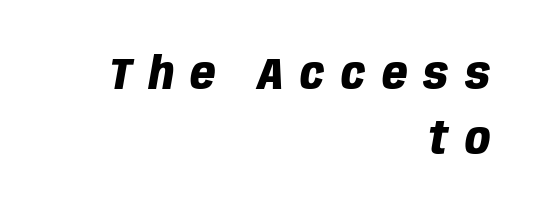
Q: Is the text bold? A: Yes.
Q: Is the text italic (slanted)? A: Yes, it leans right by about 10 degrees.
Q: Is the text underlined? A: No.
Q: How is the paragraph aligned? A: Right-aligned.
Q: Is the spacing between letters normal or unusually wide? A: Unusually wide.
Q: Is the spacing between lines tight, normal or loose? A: Normal.
Q: Width (condensed, normal, or wide)? A: Condensed.
Q: Stroke contrast? A: Low.
Q: x-height? A: Large.
Q: Monospaced? A: No.
